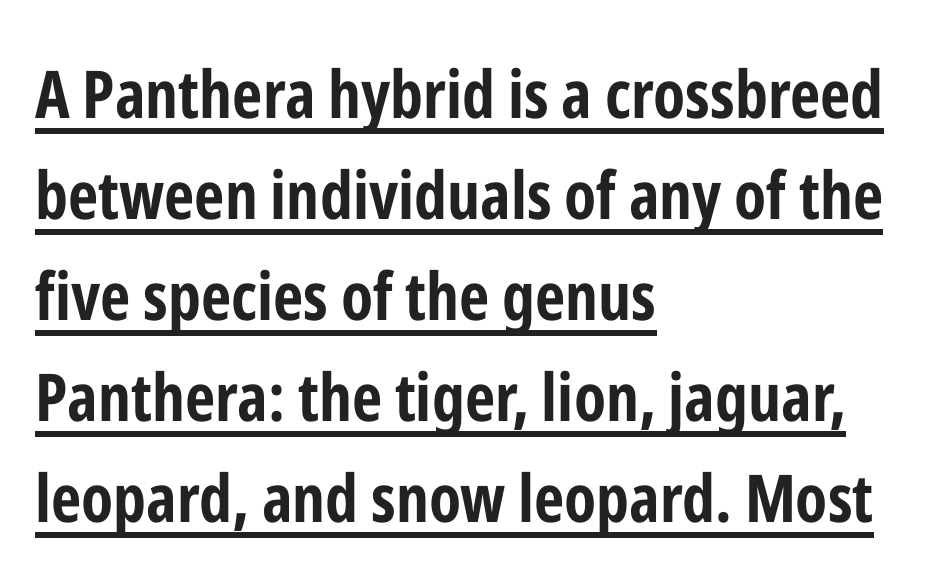
If you drew a ruler down the left edge, every line would touch it. Standard letterfit; no display-style spreading of the glyphs. Letterform terminals end flat and unadorned throughout the passage. No italicization has been applied; the sample stays upright. The passage shown is typed in a proportional face where columns would drift.
